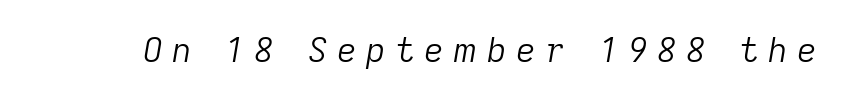
The image shows 34 px light type, italic (leaning right); set unusually wide letter spacing (+0.28 em), not underlined; low stroke contrast and a medium x-height.
